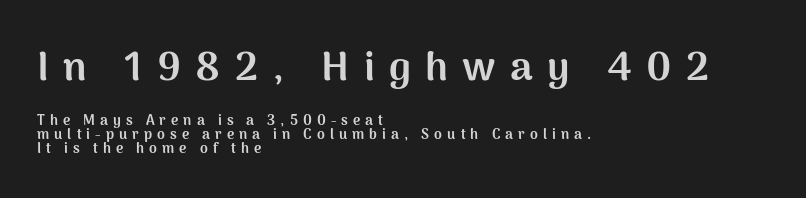
{"serif": "no", "italic": "no", "bold": "yes", "weight": "bold", "width": "normal", "stroke_contrast": "medium", "x_height": "medium", "monospaced": "no", "underline": "no", "align": "left", "line_spacing": "tight", "line_spacing_ratio": 1.0, "letter_spacing": "wide", "letter_spacing_em": 0.36, "larger_block": "first", "size_ratio": 2.86, "glyph_px": 40}
